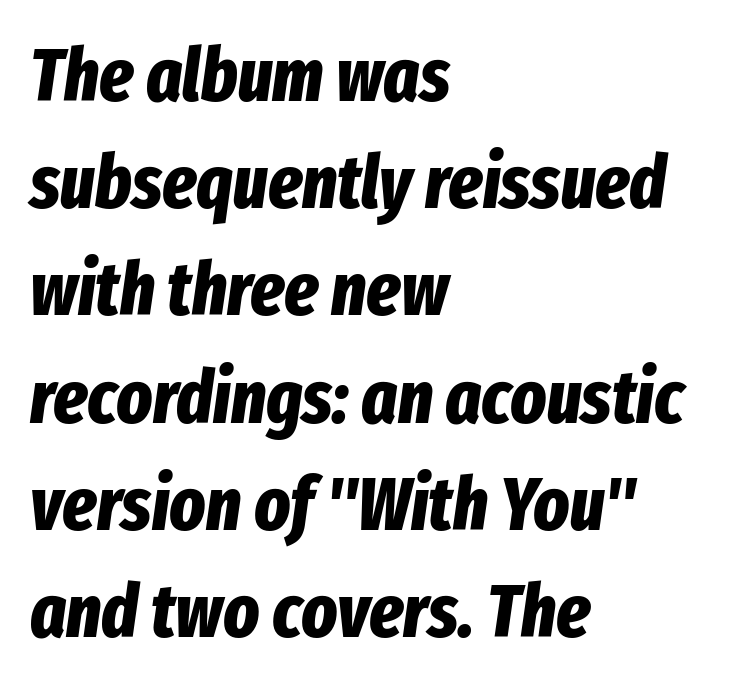
{"italic": "yes", "lean": "right", "slant_degrees": 8, "bold": "yes", "weight": "bold", "width": "condensed", "stroke_contrast": "low", "x_height": "medium", "monospaced": "no", "underline": "no", "align": "left", "line_spacing": "normal", "line_spacing_ratio": 1.43, "letter_spacing": "normal", "letter_spacing_em": 0.0, "glyph_px": 75}
